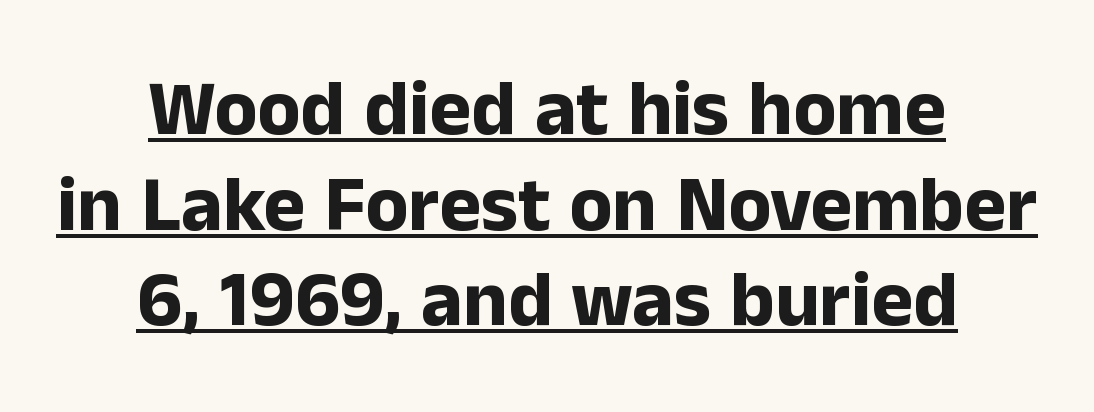
{"serif": "no", "italic": "no", "bold": "yes", "weight": "bold", "width": "normal", "stroke_contrast": "low", "x_height": "medium", "monospaced": "no", "underline": "yes", "align": "center", "line_spacing_ratio": 1.21, "letter_spacing": "normal", "letter_spacing_em": 0.0, "glyph_px": 79}
